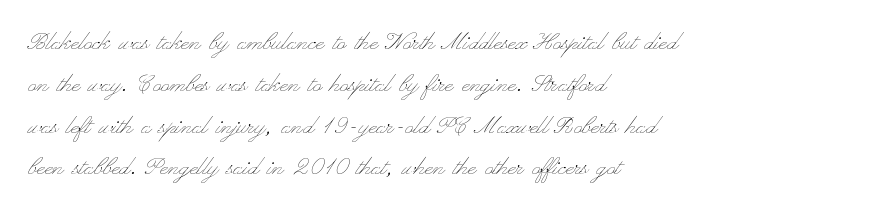
Q: Is the text bold? A: No.
Q: Is the text italic (slanted)? A: Yes.
Q: Is the text underlined? A: No.
Q: How is the paragraph aligned? A: Left-aligned.
Q: Is the spacing between letters normal or unusually wide? A: Normal.
Q: Is the spacing between lines tight, normal or loose? A: Normal.
Q: Width (condensed, normal, or wide)? A: Wide.
Q: Stroke contrast? A: Low.
Q: x-height? A: Small.
Q: Monospaced? A: No.
